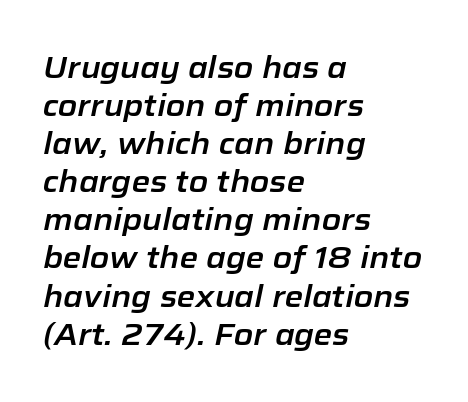
{"italic": "yes", "lean": "right", "slant_degrees": 12, "width": "normal", "stroke_contrast": "low", "x_height": "medium", "monospaced": "no", "underline": "no", "align": "left", "line_spacing": "normal", "line_spacing_ratio": 1.27, "letter_spacing": "normal", "letter_spacing_em": 0.0, "glyph_px": 30}
